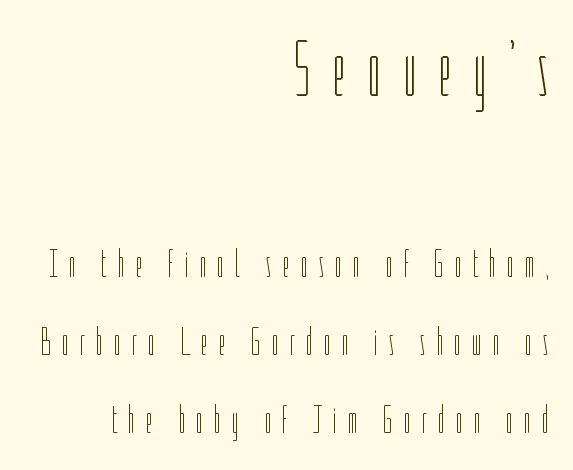
The image shows 79 px thin, condensed type, upright; set right-aligned, loose line spacing (1.95x), unusually wide letter spacing (+0.25 em), not underlined; the first (top) block is 1.98x larger; low stroke contrast and a medium x-height.
